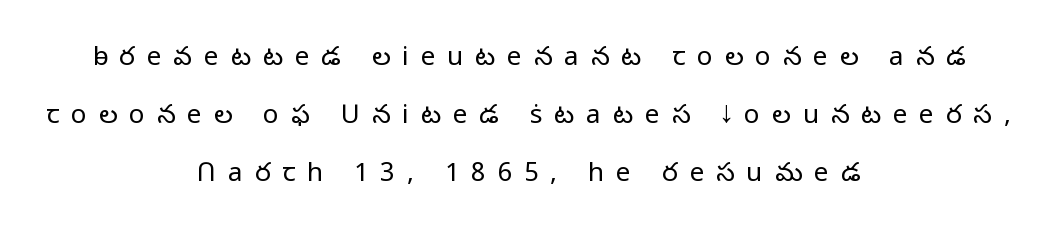
Q: Is the text bold? A: No.
Q: Is the text italic (slanted)? A: No, it is upright.
Q: Is the text underlined? A: No.
Q: How is the paragraph aligned? A: Centered.
Q: Is the spacing between letters normal or unusually wide? A: Unusually wide.
Q: Is the spacing between lines tight, normal or loose? A: Loose.
